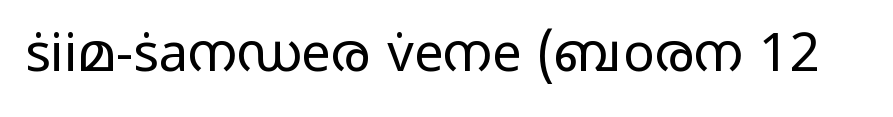
{"serif": "no", "italic": "no", "bold": "no", "weight": "regular", "width": "wide", "stroke_contrast": "low", "x_height": "medium", "monospaced": "no", "underline": "no", "letter_spacing": "normal", "letter_spacing_em": 0.0, "glyph_px": 53}
